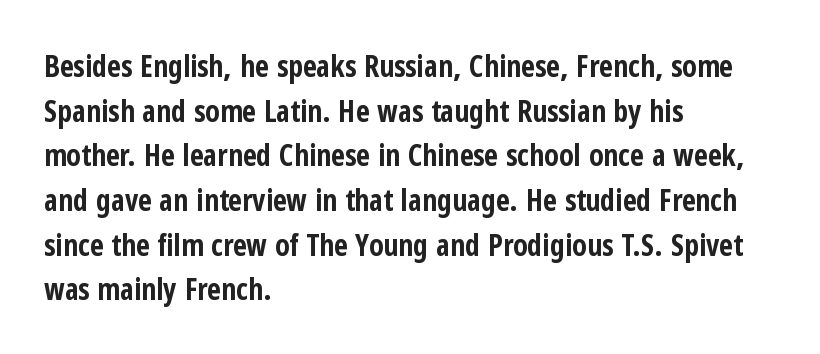
Q: Is the text bold? A: Yes.
Q: Is the text italic (slanted)? A: No, it is upright.
Q: Is the typeface a serif or a sans-serif typeface? A: Sans-serif.
Q: Is the text underlined? A: No.
Q: How is the paragraph aligned? A: Left-aligned.
Q: Is the spacing between letters normal or unusually wide? A: Normal.
Q: Is the spacing between lines tight, normal or loose? A: Normal.
Q: Width (condensed, normal, or wide)? A: Condensed.
Q: Stroke contrast? A: Low.
Q: x-height? A: Medium.
Q: Monospaced? A: No.
